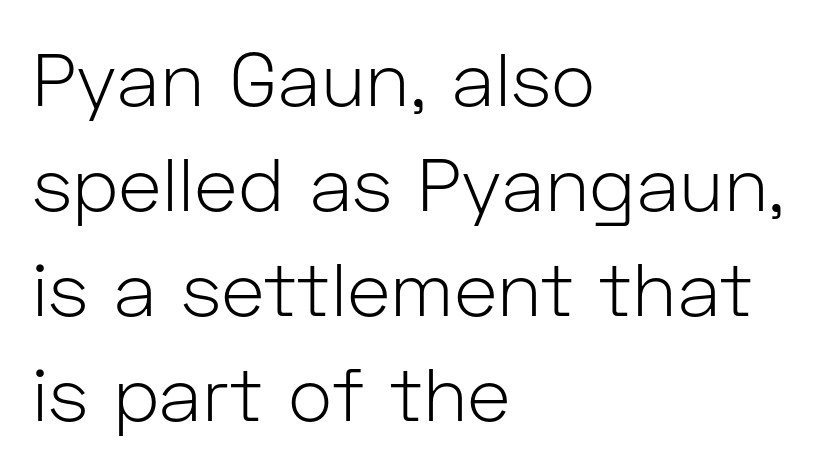
{"serif": "no", "italic": "no", "bold": "no", "weight": "light", "width": "normal", "stroke_contrast": "low", "x_height": "medium", "monospaced": "no", "underline": "no", "align": "left", "line_spacing": "normal", "line_spacing_ratio": 1.4, "letter_spacing": "normal", "letter_spacing_em": 0.0, "glyph_px": 75}
